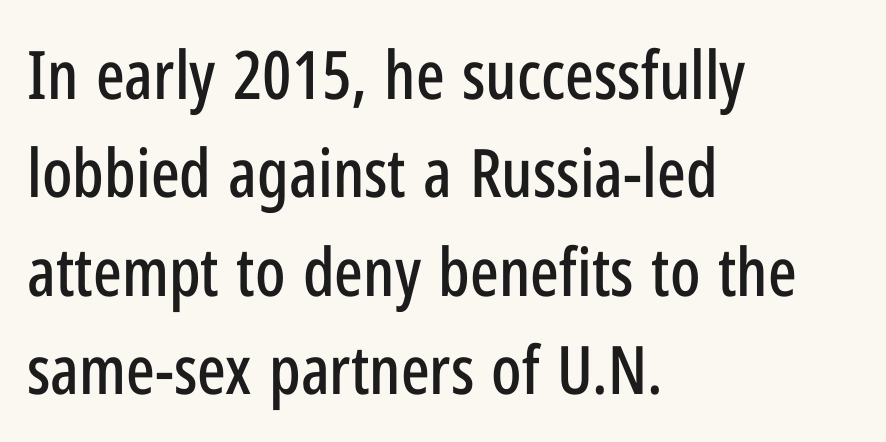
Q: Is the text italic (slanted)? A: No, it is upright.
Q: Is the typeface a serif or a sans-serif typeface? A: Sans-serif.
Q: Is the text underlined? A: No.
Q: How is the paragraph aligned? A: Left-aligned.
Q: Is the spacing between letters normal or unusually wide? A: Normal.
Q: Is the spacing between lines tight, normal or loose? A: Normal.
Q: Width (condensed, normal, or wide)? A: Condensed.
Q: Stroke contrast? A: Low.
Q: x-height? A: Medium.
Q: Monospaced? A: No.
